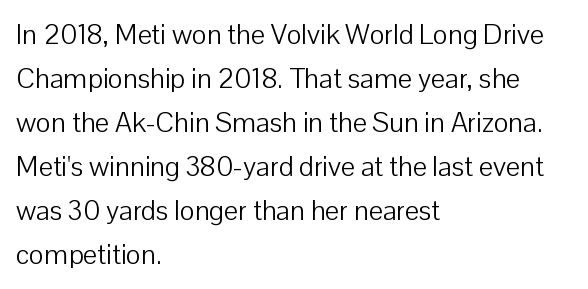
The image shows 28 px light sans-serif type, upright; set left-aligned, normal line spacing (1.57x), normal letter spacing, not underlined; low stroke contrast and a medium x-height.
